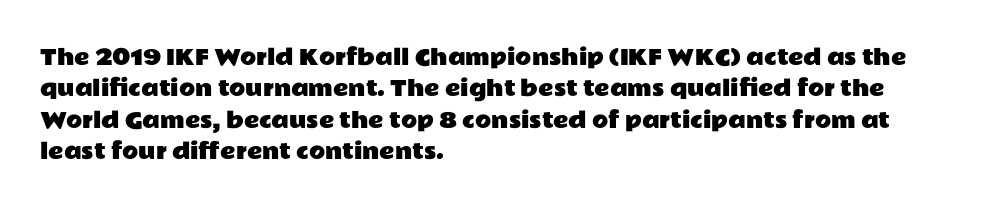
The compositor pushed each line to the left boundary. The designer left line spacing at the default. The rendering keeps characters at their native spacing. No italicization has been applied; the sample stays upright. Clear beneath every line of the passage.
